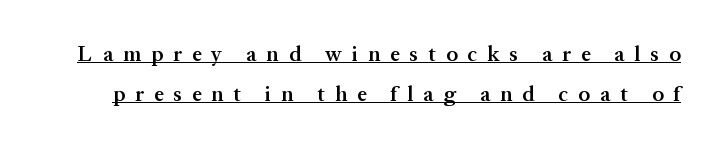
Q: Is the text bold? A: Semi-bold.
Q: Is the text italic (slanted)? A: No, it is upright.
Q: Is the text underlined? A: Yes.
Q: Is the spacing between letters normal or unusually wide? A: Unusually wide.
Q: Is the spacing between lines tight, normal or loose? A: Loose.
